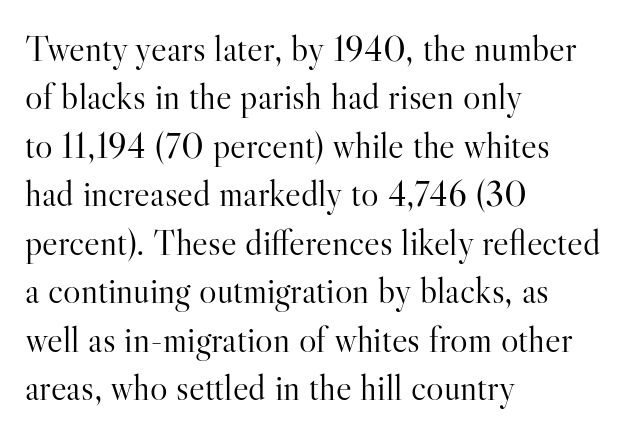
The image shows 37 px light serif type, upright; set left-aligned, normal line spacing (1.31x), normal letter spacing, not underlined; high stroke contrast and a small x-height.
